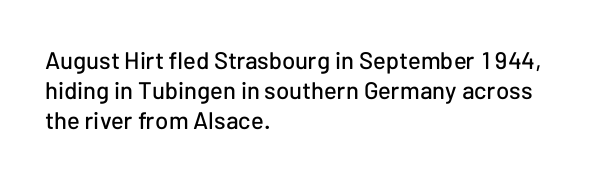
The image shows 24 px text type, upright; set left-aligned, normal line spacing (1.25x), normal letter spacing, not underlined.
